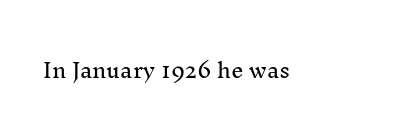
The image shows 20 px text type, upright; set normal letter spacing, not underlined.
